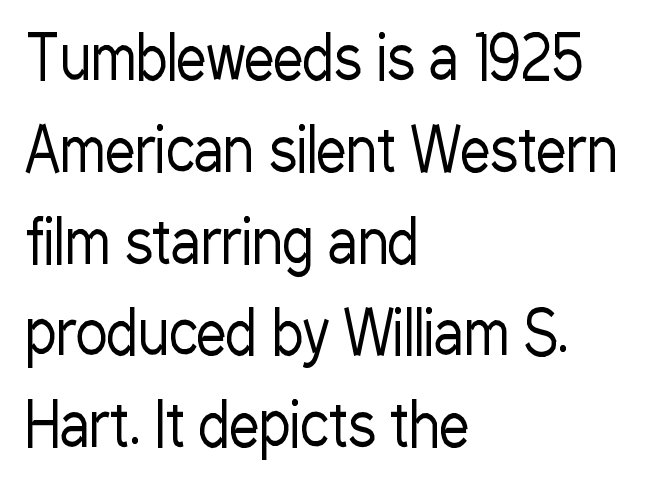
The space beneath each line is pristine and unruled. Visually the block forms a straight wall on the left and a jagged coastline on the right. The strokes carry an ordinary text weight at most. Here the designer chose a conventional face with non-uniform glyph widths. The passage shown has conventional tracking throughout. Look at the bottom of the vertical strokes: they stop flat, with no serifs.
